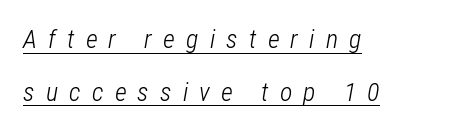
Q: Is the text bold? A: No.
Q: Is the text italic (slanted)? A: Yes, it leans right by about 12 degrees.
Q: Is the text underlined? A: Yes.
Q: How is the paragraph aligned? A: Left-aligned.
Q: Is the spacing between letters normal or unusually wide? A: Unusually wide.
Q: Is the spacing between lines tight, normal or loose? A: Loose.
